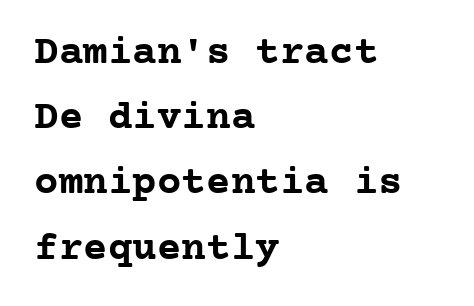
The image shows 41 px semibold serif type, upright, monospaced; set left-aligned, normal line spacing (1.59x), normal letter spacing, not underlined; low stroke contrast and a medium x-height.
